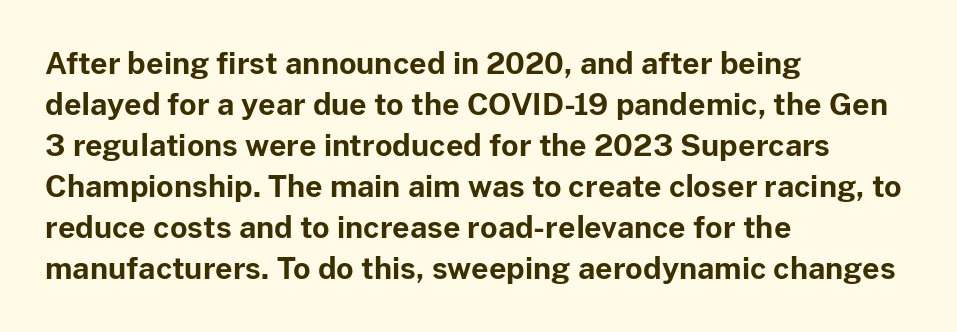
{"serif": "no", "italic": "no", "bold": "yes", "weight": "bold", "width": "normal", "stroke_contrast": "low", "x_height": "medium", "monospaced": "no", "underline": "no", "align": "left", "line_spacing": "normal", "line_spacing_ratio": 1.37, "letter_spacing": "normal", "letter_spacing_em": 0.0, "glyph_px": 30}
